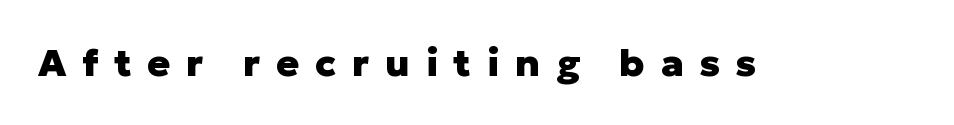
The letters carry no serifs — their stems end cleanly without finishing strokes. Check under the words: just untouched page. The passage shown is typed in a proportional face where columns would drift. The letters stand straight up with perfectly vertical stems.
